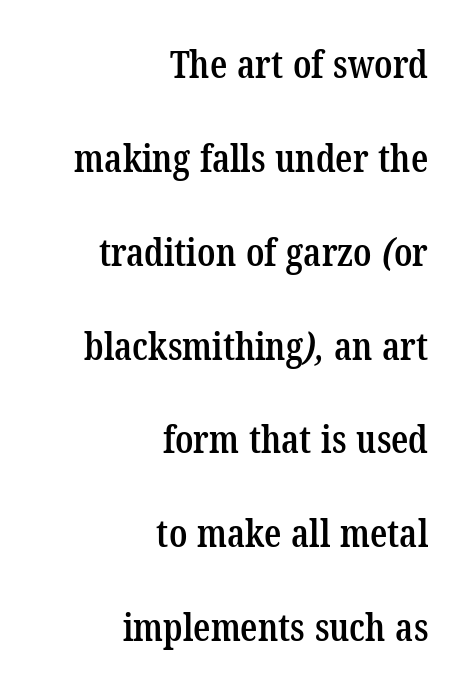
{"serif": "yes", "bold": "semi", "weight": "semibold", "width": "condensed", "stroke_contrast": "low", "x_height": "medium", "monospaced": "no", "underline": "no", "align": "right", "line_spacing": "loose", "line_spacing_ratio": 2.47, "letter_spacing": "normal", "letter_spacing_em": 0.0, "glyph_px": 38}
